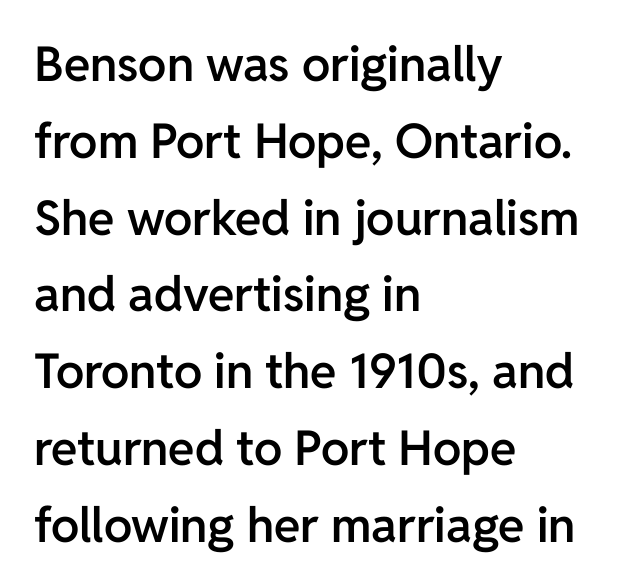
The image shows 48 px semibold sans-serif type, upright; set left-aligned, normal line spacing (1.6x), normal letter spacing, not underlined; low stroke contrast and a medium x-height.
